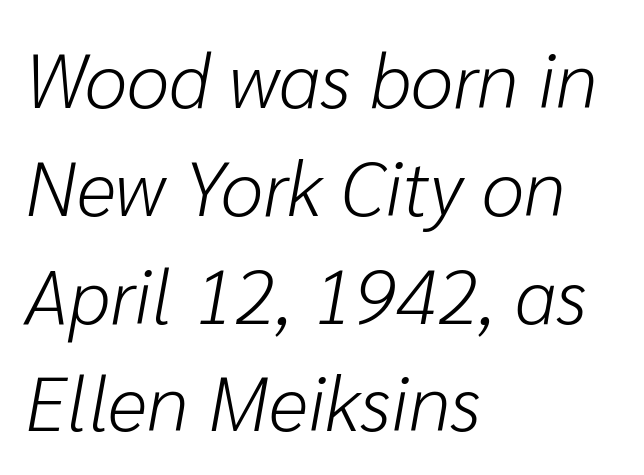
{"italic": "yes", "lean": "right", "slant_degrees": 10, "bold": "no", "weight": "light", "width": "normal", "stroke_contrast": "low", "x_height": "medium", "monospaced": "no", "underline": "no", "align": "left", "line_spacing": "normal", "line_spacing_ratio": 1.4, "letter_spacing": "normal", "letter_spacing_em": 0.0, "glyph_px": 77}
